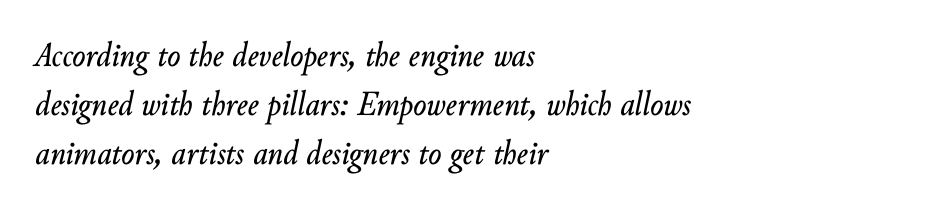
{"italic": "yes", "lean": "right", "slant_degrees": 10, "width": "normal", "stroke_contrast": "low", "x_height": "small", "monospaced": "no", "underline": "no", "align": "left", "line_spacing": "normal", "line_spacing_ratio": 1.4, "letter_spacing": "normal", "letter_spacing_em": 0.0, "glyph_px": 35}
